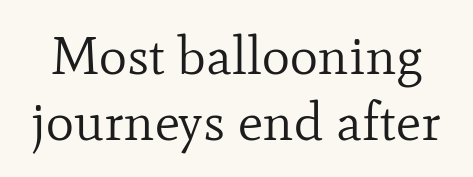
The image shows 53 px regular-weight serif type, upright; set line spacing 1.24x, normal letter spacing, not underlined; low stroke contrast and a small x-height.
